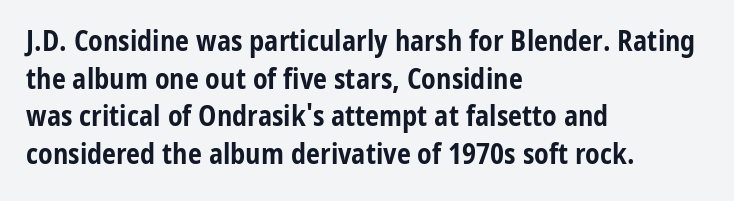
Q: Is the text bold? A: Yes.
Q: Is the text italic (slanted)? A: No, it is upright.
Q: Is the typeface a serif or a sans-serif typeface? A: Sans-serif.
Q: Is the text underlined? A: No.
Q: How is the paragraph aligned? A: Left-aligned.
Q: Is the spacing between letters normal or unusually wide? A: Normal.
Q: Is the spacing between lines tight, normal or loose? A: Normal.
Q: Width (condensed, normal, or wide)? A: Condensed.
Q: Stroke contrast? A: Low.
Q: x-height? A: Medium.
Q: Monospaced? A: No.
